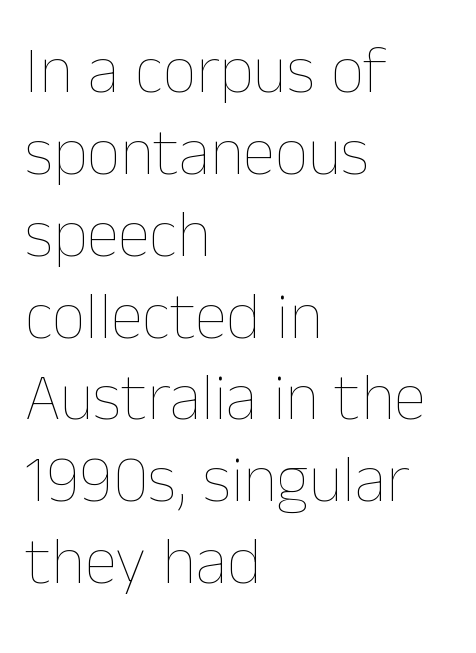
The image shows 66 px thin type, upright; set left-aligned, line spacing 1.24x, normal letter spacing, not underlined; low stroke contrast and a medium x-height.
